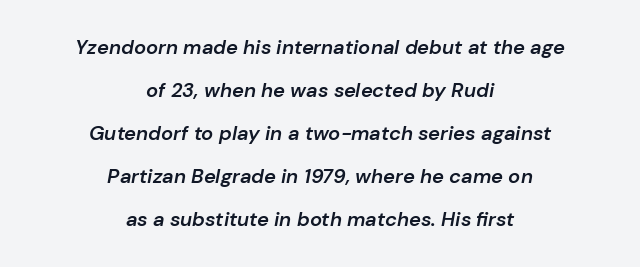
Q: Is the text bold? A: Semi-bold.
Q: Is the text italic (slanted)? A: Yes, it leans right by about 10 degrees.
Q: Is the text underlined? A: No.
Q: How is the paragraph aligned? A: Centered.
Q: Is the spacing between letters normal or unusually wide? A: Normal.
Q: Is the spacing between lines tight, normal or loose? A: Loose.
